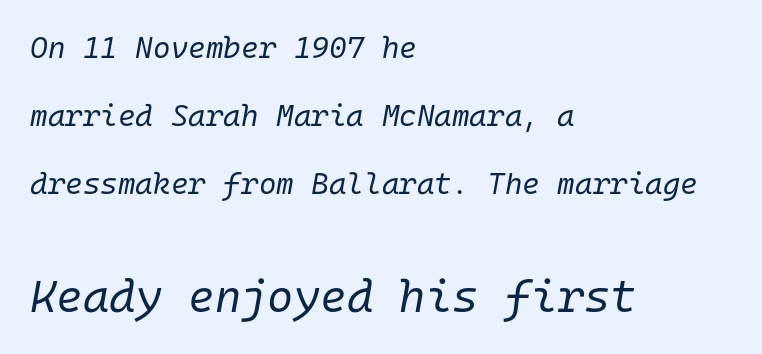
Notice how the stems are inclined rather than vertical — that's the hallmark of italics. Alignment: flush left. Quick note: underline off. Each letter, wide or thin by design, is forced into the same width here. Leading is clearly above the norm, producing a sparse column.
